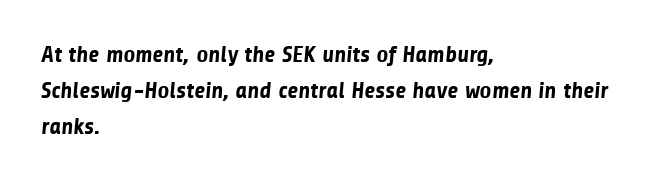
The image shows 23 px bold type; set left-aligned, normal line spacing (1.56x), normal letter spacing, not underlined.
